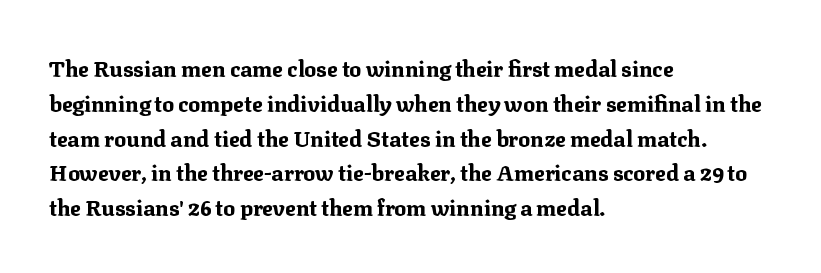
{"italic": "no", "bold": "yes", "underline": "no", "align": "left", "line_spacing": "normal", "line_spacing_ratio": 1.58, "letter_spacing": "normal", "letter_spacing_em": 0.0, "glyph_px": 22}
